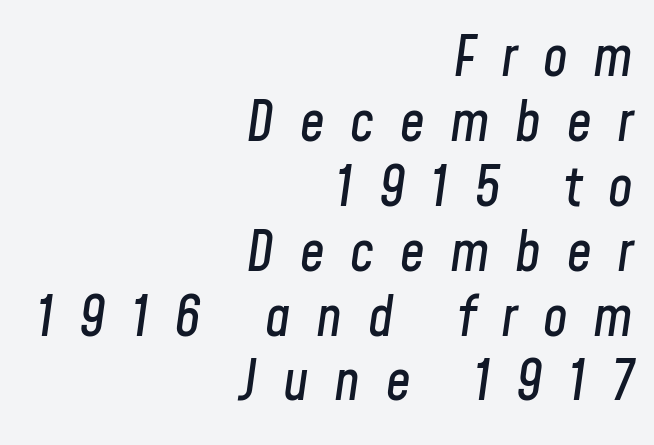
{"italic": "yes", "lean": "right", "slant_degrees": 8, "width": "condensed", "stroke_contrast": "low", "x_height": "medium", "monospaced": "no", "underline": "no", "align": "right", "line_spacing_ratio": 1.18, "letter_spacing": "wide", "letter_spacing_em": 0.47, "glyph_px": 55}
